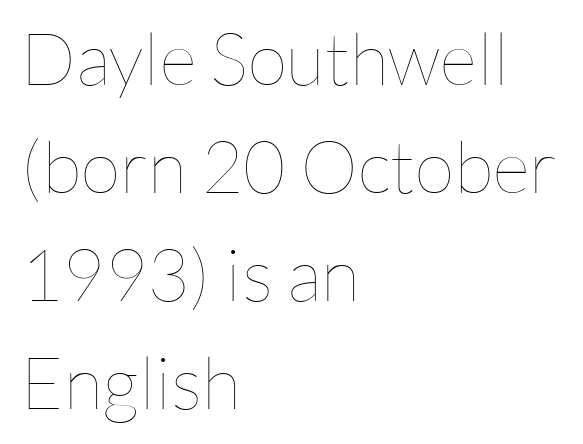
The passage shown stacks its lines at a standard gap. Stroke thickness stays within the range of a standard reading face or lighter. Glance below the letters and you will spot only blank space. Short note: letters normally spaced. If you drew a line through each stem, it would be perfectly vertical.
